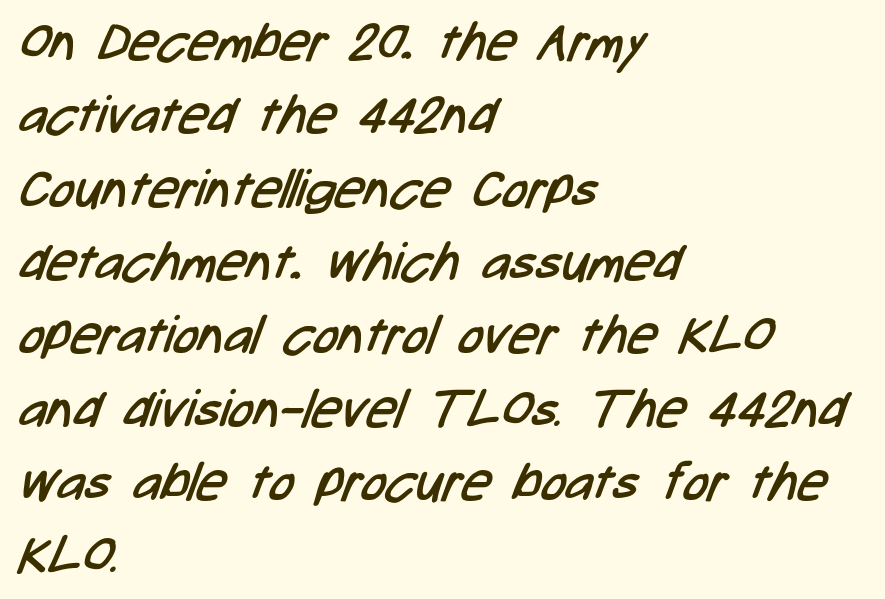
The image shows 52 px regular-weight, condensed sans-serif type; set left-aligned, normal line spacing (1.41x), normal letter spacing, not underlined; low stroke contrast and a medium x-height.
